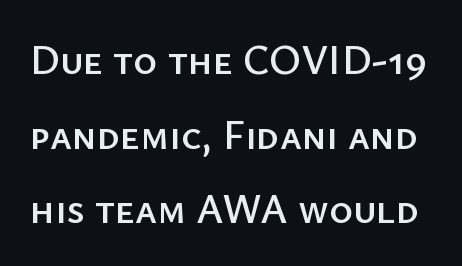
The image shows 41 px sans-serif type, upright; set line spacing 1.82x, normal letter spacing, not underlined; low stroke contrast and a medium x-height.
